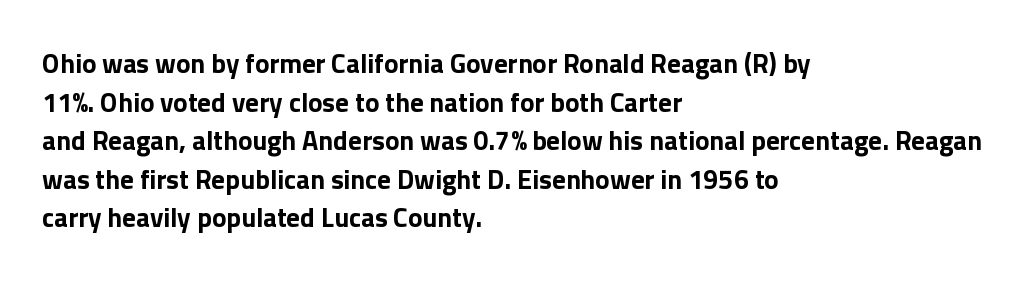
The glyphs are unaccompanied by any horizontal stroke below them. Alignment: flush left. Its strokes are broad and dark, the hallmark of bold type. Designer's note — italics off, roman on.
